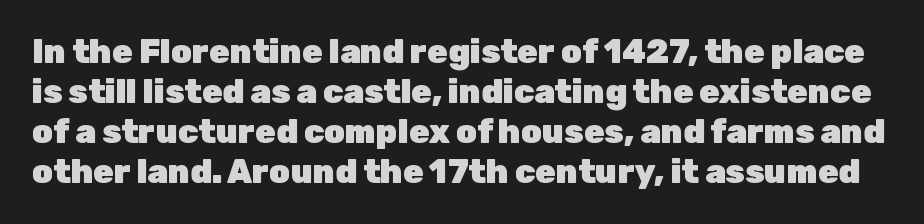
Q: Is the text bold? A: Yes.
Q: Is the text italic (slanted)? A: No, it is upright.
Q: Is the typeface a serif or a sans-serif typeface? A: Sans-serif.
Q: Is the text underlined? A: No.
Q: Is the spacing between letters normal or unusually wide? A: Normal.
Q: Width (condensed, normal, or wide)? A: Normal.
Q: Stroke contrast? A: Low.
Q: x-height? A: Medium.
Q: Monospaced? A: No.
